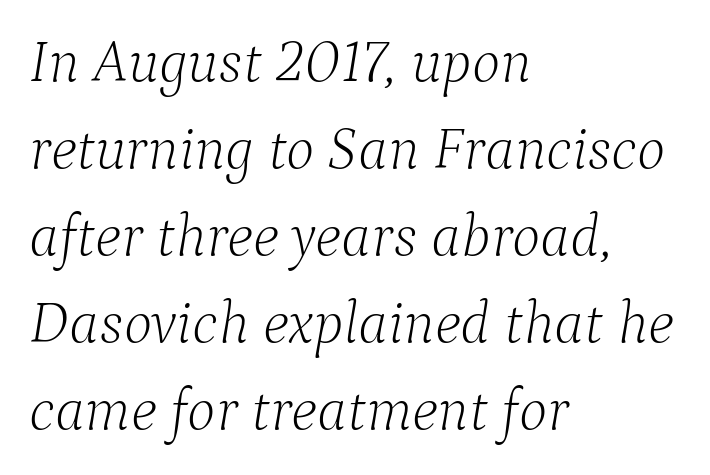
Standard letterfit; no display-style spreading of the glyphs. The strokes carry an ordinary text weight at most. The rendering uses natural spacing where letterforms have individual widths. The passage is arranged the way most books set body copy — flush left. The passage shown is not underscored anywhere. The rendering shows small feet on the letterforms — a serif design.
